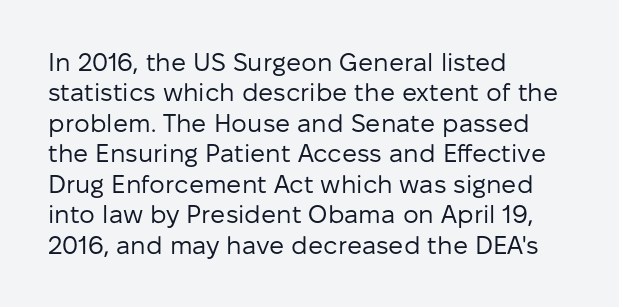
{"italic": "no", "bold": "no", "underline": "no", "align": "left", "line_spacing_ratio": 1.22, "letter_spacing": "normal", "letter_spacing_em": 0.0, "glyph_px": 25}
